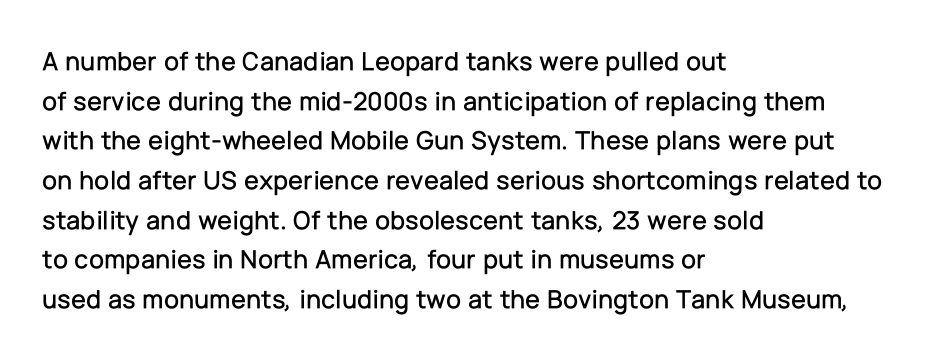
Reading down the column, the eye jumps a familiar distance to each next line. The gaps between neighbouring characters are ordinary and unremarkable. Every character sits straight up, as roman type does. These lines stack with their left ends in a neat column. Bare-footed words on every line.
